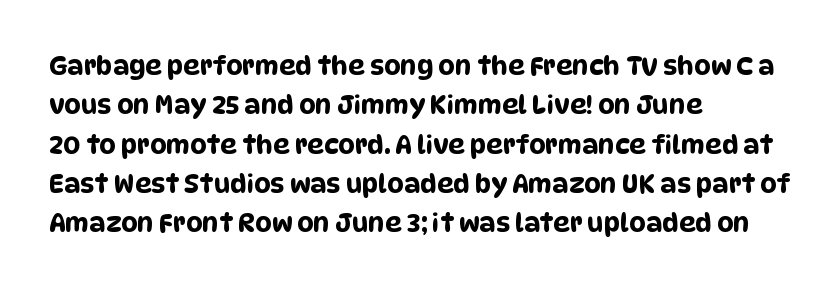
Bare-footed words on every line. There is no visible air inserted between adjacent glyphs. One-word summary of the alignment: left. Baseline-to-baseline distance is the conventional proportion of letter height.
